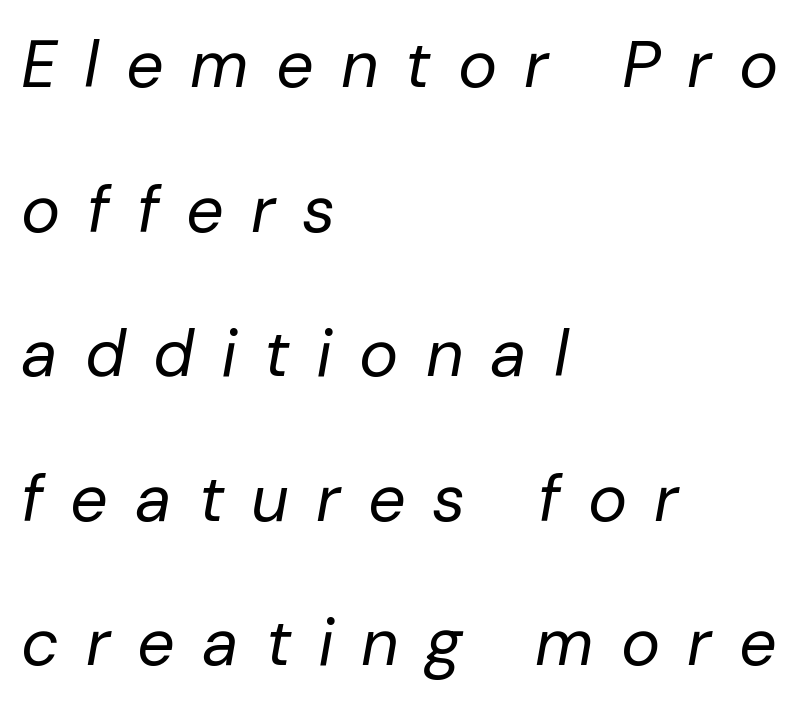
Each line starts at the same left margin while the right side varies. What's the leading like? Stretched, with rows far apart. Designer's note — italics engaged. No extra ink here — the face is not bold.
